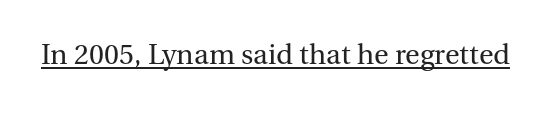
The typography opts for an upright posture over an oblique one. A serif font was chosen for this passage. The horizontal fit of the characters is conventional and even. Character widths vary here, with narrow letters taking less room than wide ones.
